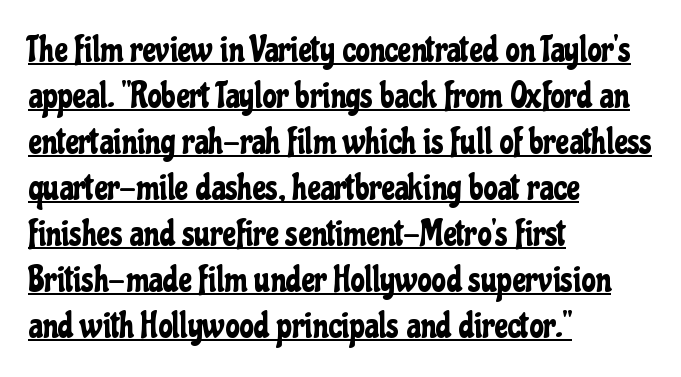
Q: Is the text italic (slanted)? A: No, it is upright.
Q: Is the typeface a serif or a sans-serif typeface? A: Sans-serif.
Q: Is the text underlined? A: Yes.
Q: How is the paragraph aligned? A: Left-aligned.
Q: Is the spacing between letters normal or unusually wide? A: Normal.
Q: Is the spacing between lines tight, normal or loose? A: Normal.
Q: Width (condensed, normal, or wide)? A: Condensed.
Q: Stroke contrast? A: Low.
Q: x-height? A: Medium.
Q: Monospaced? A: No.
